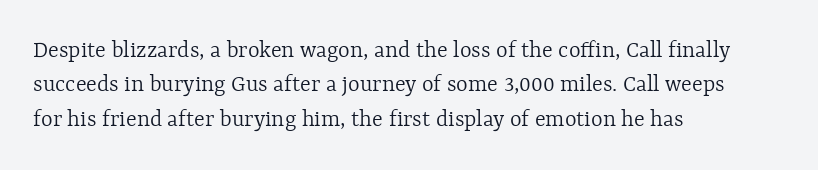
Spacing between characters is what you'd get straight out of the box. The passage shown is not underscored anywhere. The lines in this sample share a left origin and differ only in where they stop. The lines sit at an ordinary, default distance from one another. Is the type heavy? It reads as light-to-regular instead.
